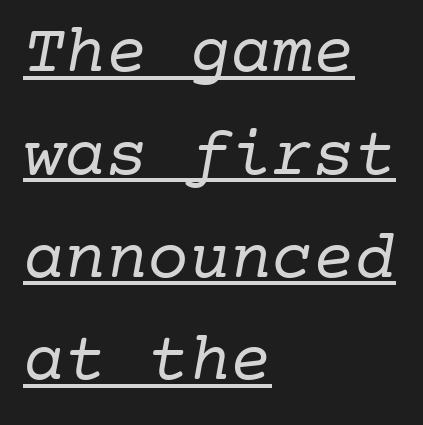
{"serif": "yes", "bold": "no", "weight": "regular", "width": "normal", "stroke_contrast": "low", "x_height": "medium", "monospaced": "yes", "underline": "yes", "align": "left", "line_spacing": "normal", "line_spacing_ratio": 1.49, "letter_spacing": "normal", "letter_spacing_em": 0.0, "glyph_px": 69}
